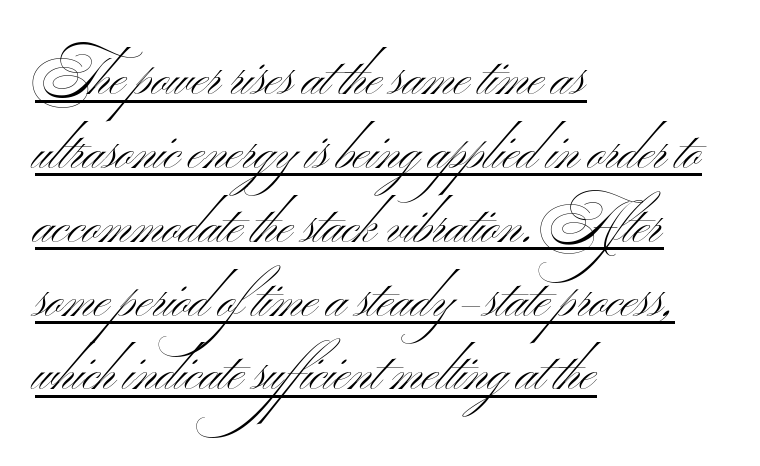
Underline: present. Type style note: lacks serifs. No chunkiness to these letters — they're not bold. Here the designer chose a conventional face with non-uniform glyph widths.
